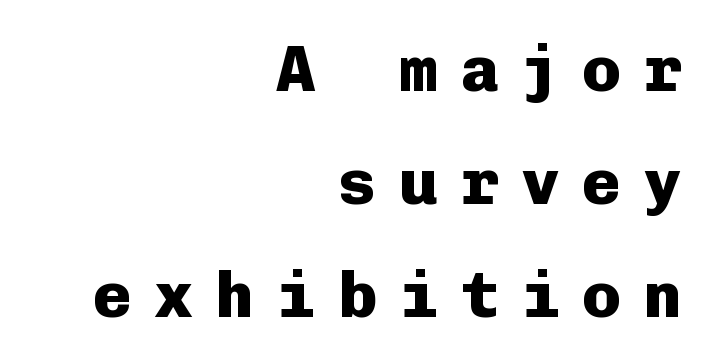
There is plenty of visible air inserted between adjacent glyphs. Every character here occupies the same horizontal width, giving the sample a typewriter-like rhythm. Is the type bold? Yes — the strokes are clearly thick and heavy. This rendering employs a face without finishing strokes, i.e., a sans-serif. The glyphs are unaccompanied by any horizontal stroke below them. Caption: multi-line text, flush right, ragged left.
